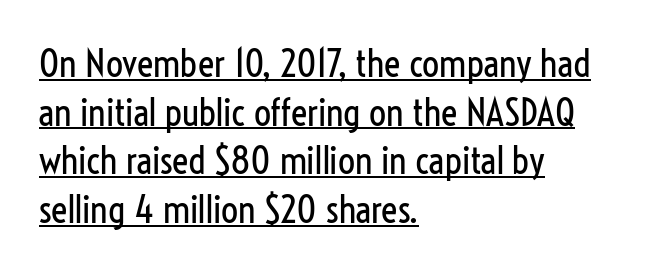
Proportional: the letters do not fall into vertical columns. Short and long lines alike share a common starting point at left. I'd call this a sans setting — the letters go barefoot. A roman cut, with each character standing at attention.
